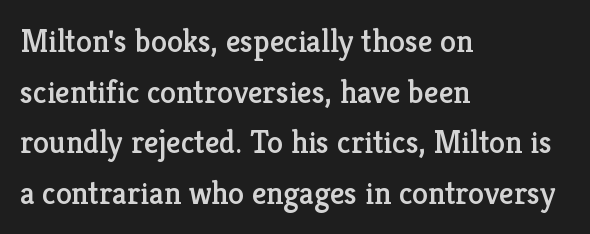
{"serif": "yes", "italic": "no", "width": "normal", "stroke_contrast": "low", "x_height": "medium", "monospaced": "no", "underline": "no", "align": "left", "line_spacing": "normal", "line_spacing_ratio": 1.58, "letter_spacing": "normal", "letter_spacing_em": 0.0, "glyph_px": 32}
